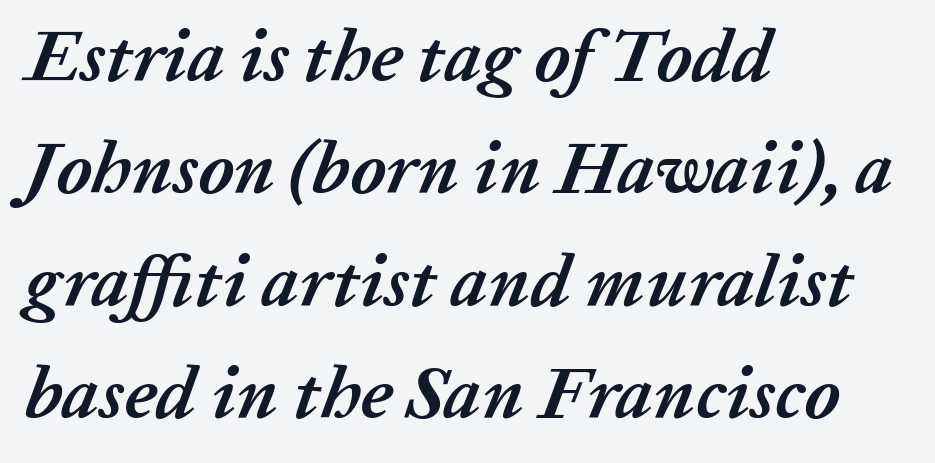
The image shows 74 px semibold type, italic (leaning right); set left-aligned, normal line spacing (1.52x), normal letter spacing, not underlined; low stroke contrast and a medium x-height.
